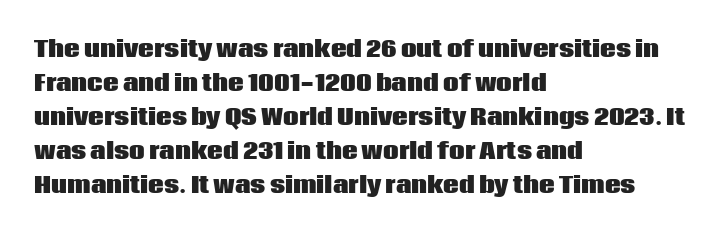
Underline: absent. Default kerning and tracking; the words read as compact shapes. Successive baselines arrive at the customary interval. You can tell it's not italic because the verticals are truly vertical. One-word summary of the alignment: left. These lines carry a lot of weight — the face is fully bold.
